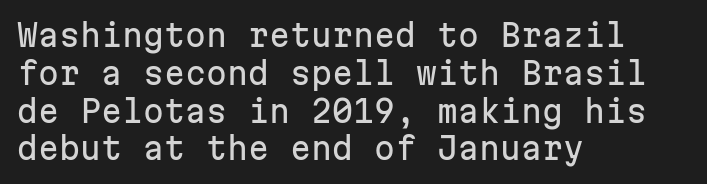
{"serif": "no", "italic": "no", "width": "normal", "stroke_contrast": "low", "x_height": "medium", "monospaced": "yes", "underline": "no", "align": "left", "line_spacing": "normal", "line_spacing_ratio": 1.26, "letter_spacing": "normal", "letter_spacing_em": 0.0, "glyph_px": 30}
